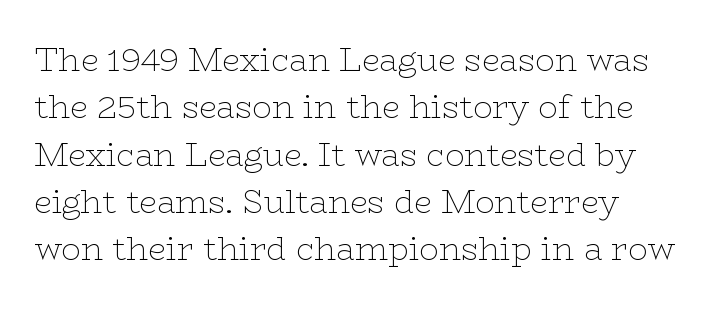
Q: Is the text bold? A: No.
Q: Is the text italic (slanted)? A: No, it is upright.
Q: Is the typeface a serif or a sans-serif typeface? A: Serif.
Q: Is the text underlined? A: No.
Q: How is the paragraph aligned? A: Left-aligned.
Q: Is the spacing between letters normal or unusually wide? A: Normal.
Q: Is the spacing between lines tight, normal or loose? A: Normal.
Q: Width (condensed, normal, or wide)? A: Wide.
Q: Stroke contrast? A: Low.
Q: x-height? A: Medium.
Q: Monospaced? A: No.
